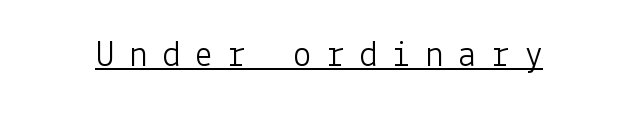
Q: Is the text bold? A: No.
Q: Is the text italic (slanted)? A: No, it is upright.
Q: Is the typeface a serif or a sans-serif typeface? A: Sans-serif.
Q: Is the text underlined? A: Yes.
Q: Is the spacing between letters normal or unusually wide? A: Unusually wide.
Q: Width (condensed, normal, or wide)? A: Normal.
Q: Stroke contrast? A: Low.
Q: x-height? A: Medium.
